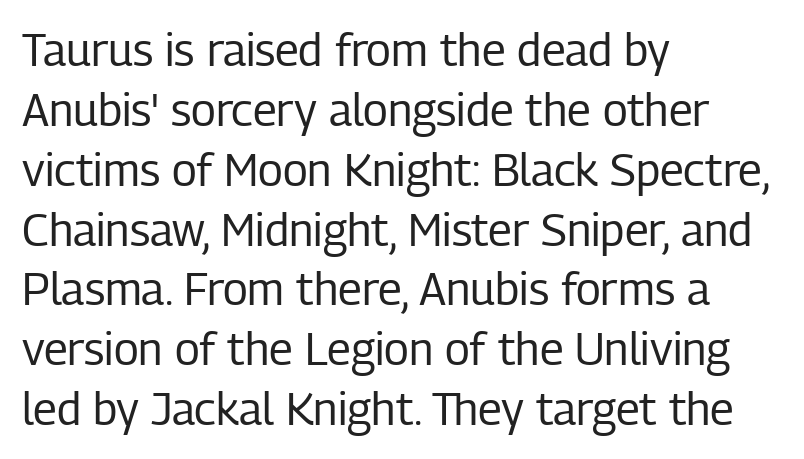
{"serif": "no", "italic": "no", "bold": "no", "weight": "regular", "width": "condensed", "stroke_contrast": "low", "x_height": "medium", "monospaced": "no", "underline": "no", "align": "left", "line_spacing": "normal", "line_spacing_ratio": 1.33, "letter_spacing": "normal", "letter_spacing_em": 0.0, "glyph_px": 45}
